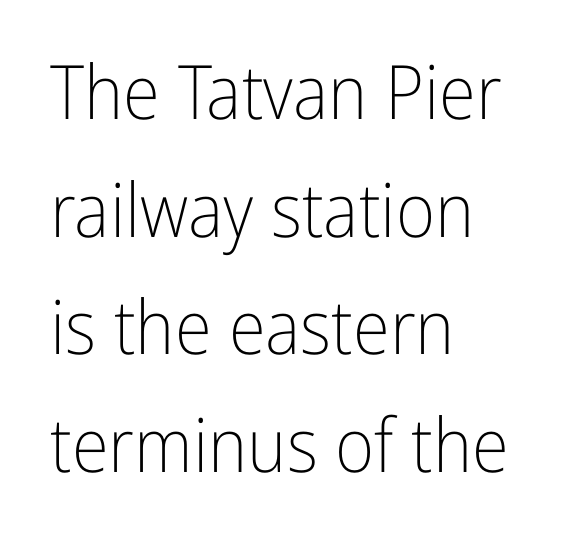
Q: Is the text bold? A: No.
Q: Is the text italic (slanted)? A: No, it is upright.
Q: Is the typeface a serif or a sans-serif typeface? A: Sans-serif.
Q: Is the text underlined? A: No.
Q: How is the paragraph aligned? A: Left-aligned.
Q: Is the spacing between letters normal or unusually wide? A: Normal.
Q: Is the spacing between lines tight, normal or loose? A: Normal.
Q: Width (condensed, normal, or wide)? A: Condensed.
Q: Stroke contrast? A: Low.
Q: x-height? A: Medium.
Q: Monospaced? A: No.
